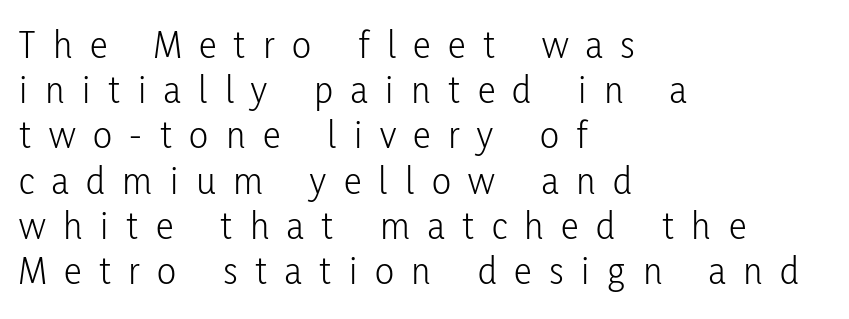
Q: Is the text bold? A: No.
Q: Is the text italic (slanted)? A: No, it is upright.
Q: Is the typeface a serif or a sans-serif typeface? A: Sans-serif.
Q: Is the text underlined? A: No.
Q: How is the paragraph aligned? A: Left-aligned.
Q: Is the spacing between letters normal or unusually wide? A: Unusually wide.
Q: Is the spacing between lines tight, normal or loose? A: Tight.
Q: Width (condensed, normal, or wide)? A: Condensed.
Q: Stroke contrast? A: Low.
Q: x-height? A: Medium.
Q: Monospaced? A: No.
